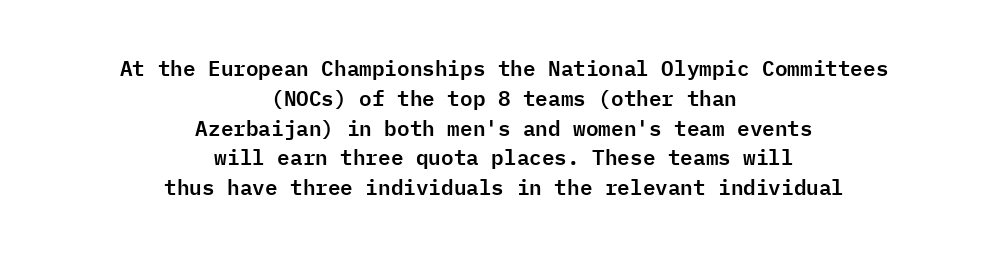
Q: Is the text italic (slanted)? A: No, it is upright.
Q: Is the text underlined? A: No.
Q: How is the paragraph aligned? A: Centered.
Q: Is the spacing between letters normal or unusually wide? A: Normal.
Q: Is the spacing between lines tight, normal or loose? A: Normal.
